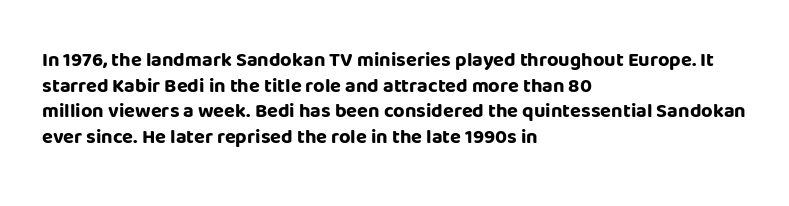
The letters stand straight up with perfectly vertical stems. The space directly below the letters is spotless. Letter spacing: default. Bold? Absolutely — the strokes are thick and heavy. The leading is moderate, giving the passage an even texture. The lines in this sample share a left origin and differ only in where they stop.
